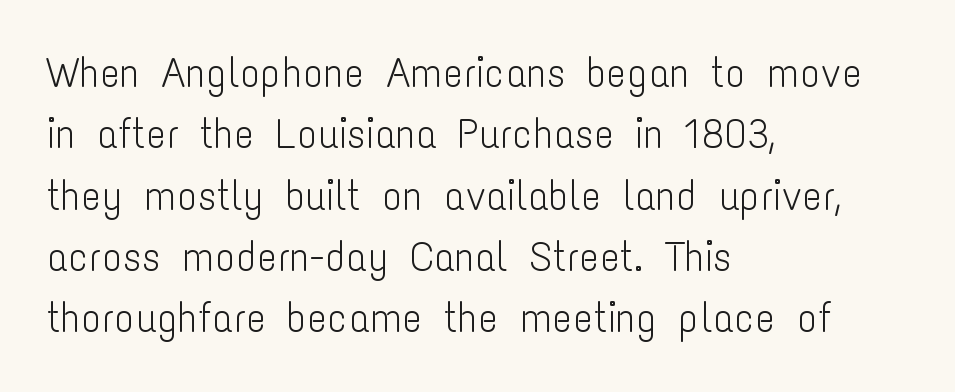
Do the letters lean? They stand straight. One glance says typical: line gaps are just what's usual. Note the varied advance widths — an 'i' is clearly narrower than an 'm'. The tracking reads as untouched default to a designer's eye.
